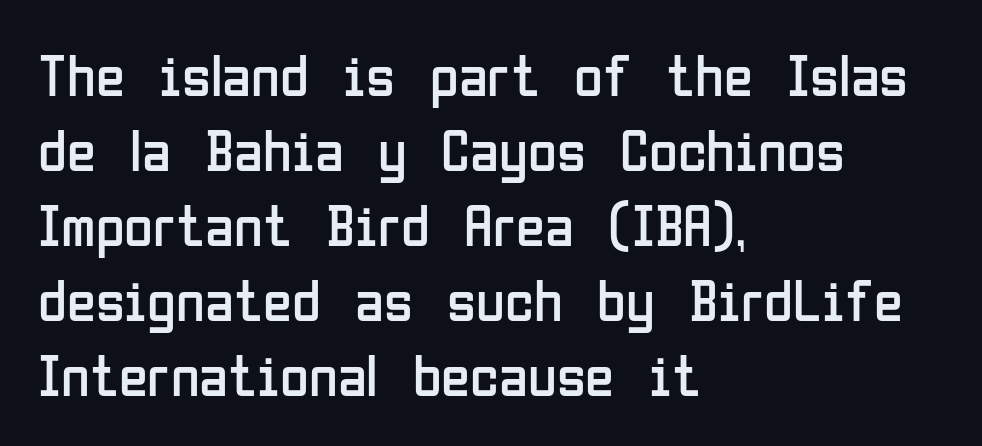
These glyphs show unthickened strokes, regular width or finer. Evenly set lines give the paragraph a standard silhouette. The face used here is proportionally spaced, like ordinary book or web type. Posture: vertical.
